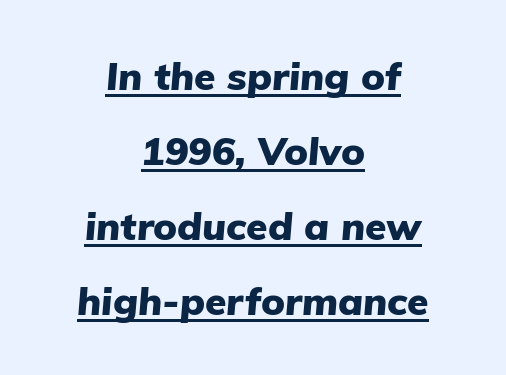
The image shows 39 px heavy type, italic (leaning right); set centered, loose line spacing (1.92x), normal letter spacing, underlined; low stroke contrast and a medium x-height.
